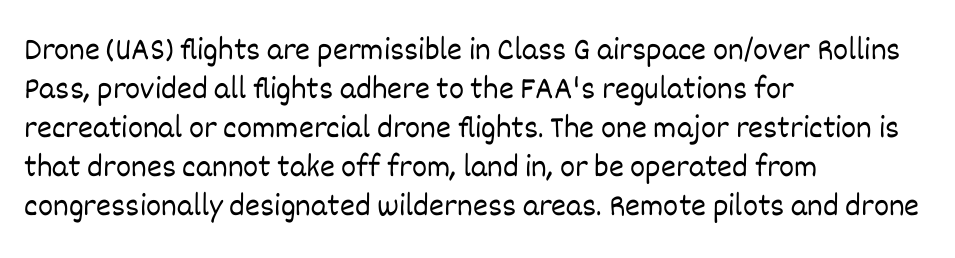
A typesetter would call this zero additional tracking. No letter is thick-stroked: the sample isn't bold. The rendering uses natural spacing where letterforms have individual widths. Where is the straight margin? On the left. In terms of posture, this sample is upright. The specimen omits any rule beneath the text block's lines.
